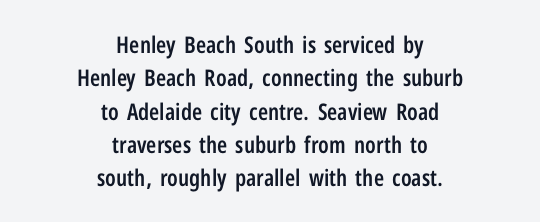
{"italic": "no", "bold": "semi", "underline": "no", "align": "center", "line_spacing": "normal", "line_spacing_ratio": 1.45, "letter_spacing": "normal", "letter_spacing_em": 0.0, "glyph_px": 23}
